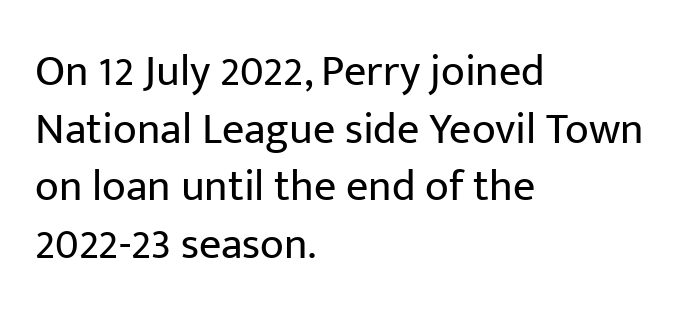
The setting favours the left margin, as ordinary paragraphs usually do. The designer went with a sans here, leaving each stem footless. The lettering stays uniformly vertical, giving the passage a roman look. Proportional: the letters do not fall into vertical columns.
